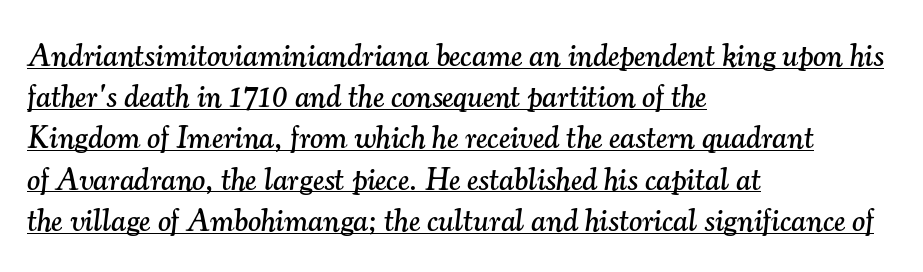
The image shows 31 px serif type, italic (leaning right); set left-aligned, normal line spacing (1.33x), normal letter spacing, underlined; medium stroke contrast and a small x-height.
